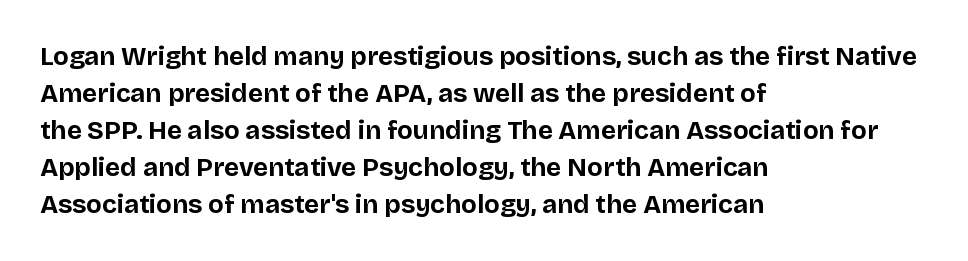
{"italic": "no", "bold": "yes", "underline": "no", "align": "left", "line_spacing": "normal", "line_spacing_ratio": 1.42, "letter_spacing": "normal", "letter_spacing_em": 0.0, "glyph_px": 26}
